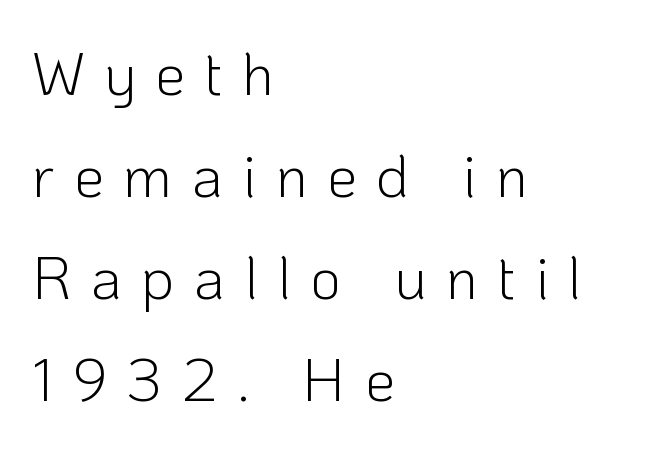
Q: Is the text bold? A: No.
Q: Is the text italic (slanted)? A: No, it is upright.
Q: Is the typeface a serif or a sans-serif typeface? A: Sans-serif.
Q: Is the text underlined? A: No.
Q: How is the paragraph aligned? A: Left-aligned.
Q: Is the spacing between letters normal or unusually wide? A: Unusually wide.
Q: Is the spacing between lines tight, normal or loose? A: Normal.
Q: Width (condensed, normal, or wide)? A: Normal.
Q: Stroke contrast? A: Low.
Q: x-height? A: Medium.
Q: Monospaced? A: No.
